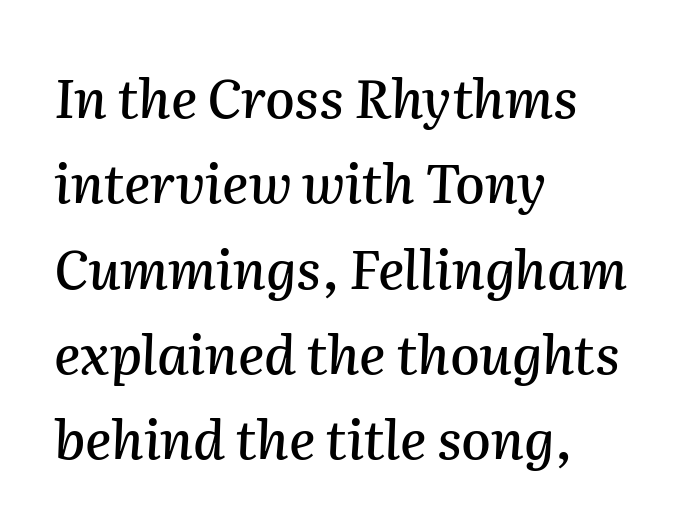
The image shows 54 px text type, italic (leaning right); set left-aligned, normal line spacing (1.58x), normal letter spacing, not underlined; medium stroke contrast and a medium x-height.
